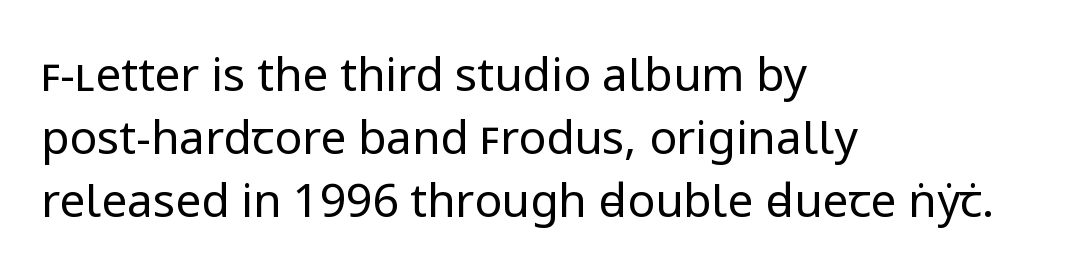
{"serif": "no", "italic": "no", "bold": "no", "weight": "regular", "width": "normal", "stroke_contrast": "low", "x_height": "medium", "monospaced": "no", "underline": "no", "align": "left", "line_spacing": "normal", "line_spacing_ratio": 1.37, "letter_spacing": "normal", "letter_spacing_em": 0.0, "glyph_px": 46}
